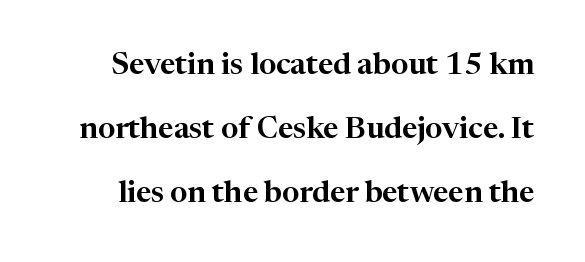
Q: Is the text italic (slanted)? A: No, it is upright.
Q: Is the typeface a serif or a sans-serif typeface? A: Serif.
Q: Is the text underlined? A: No.
Q: Is the spacing between letters normal or unusually wide? A: Normal.
Q: Is the spacing between lines tight, normal or loose? A: Loose.
Q: Width (condensed, normal, or wide)? A: Normal.
Q: Stroke contrast? A: High.
Q: x-height? A: Medium.
Q: Monospaced? A: No.
